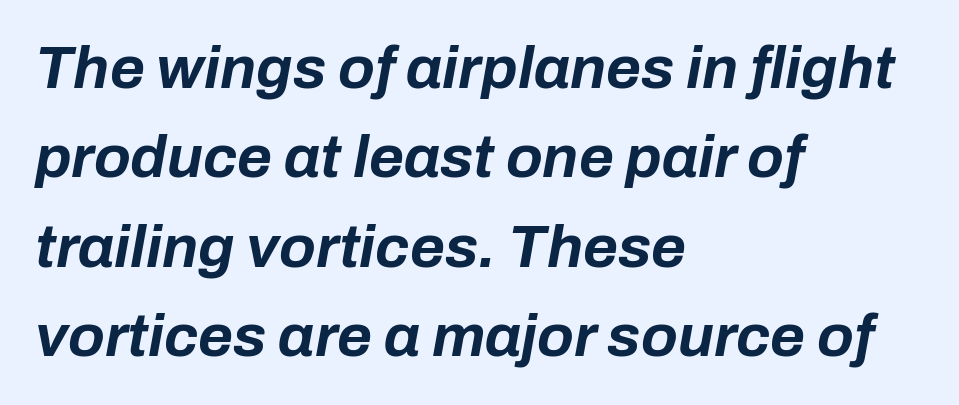
{"italic": "yes", "lean": "right", "slant_degrees": 10, "bold": "yes", "weight": "bold", "width": "normal", "stroke_contrast": "low", "x_height": "medium", "monospaced": "no", "underline": "no", "align": "left", "line_spacing": "normal", "line_spacing_ratio": 1.49, "letter_spacing": "normal", "letter_spacing_em": 0.0, "glyph_px": 60}
